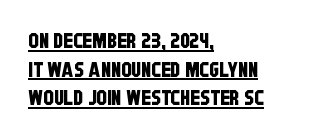
{"underline": "yes", "align": "left", "line_spacing": "normal", "line_spacing_ratio": 1.36, "letter_spacing": "normal", "letter_spacing_em": 0.0, "glyph_px": 21}
